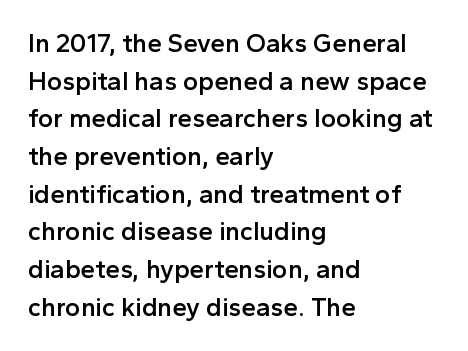
The image shows 26 px text type, upright; set left-aligned, normal line spacing (1.45x), normal letter spacing, not underlined.
